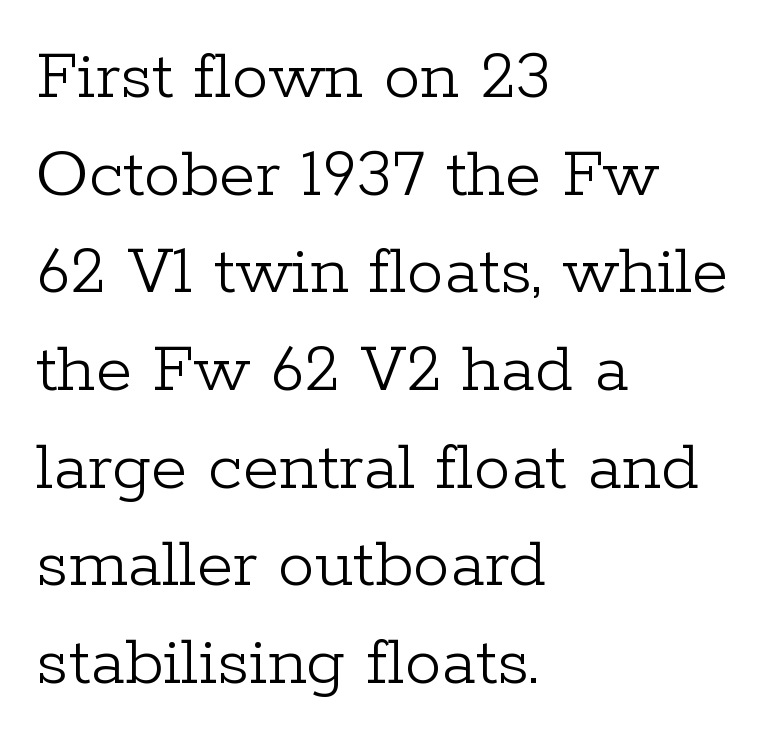
The image shows 74 px light serif type, upright; set left-aligned, normal line spacing (1.32x), normal letter spacing, not underlined; low stroke contrast and a medium x-height.
